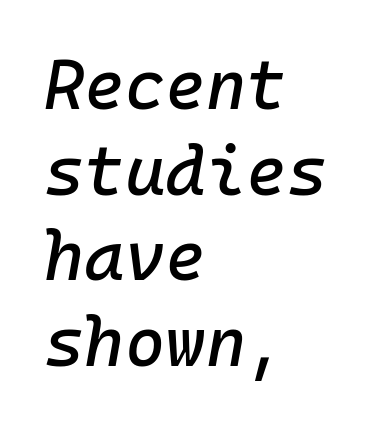
The image shows 69 px text type, italic (leaning right), monospaced; set left-aligned, line spacing 1.24x, normal letter spacing, not underlined; low stroke contrast and a medium x-height.
